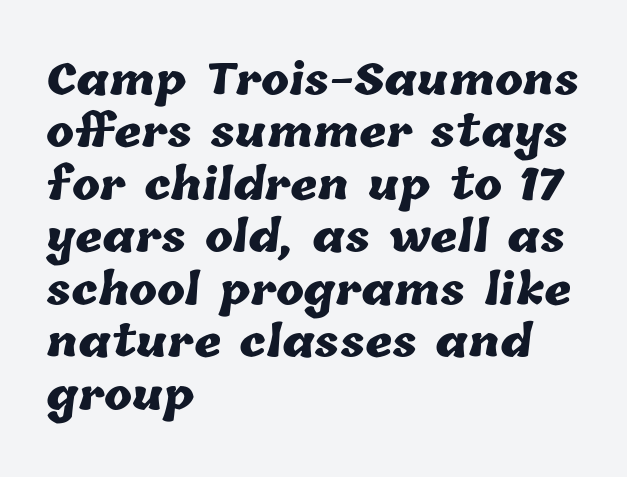
The image shows 42 px heavy type; set left-aligned, normal line spacing (1.25x), normal letter spacing, not underlined; low stroke contrast and a medium x-height.
